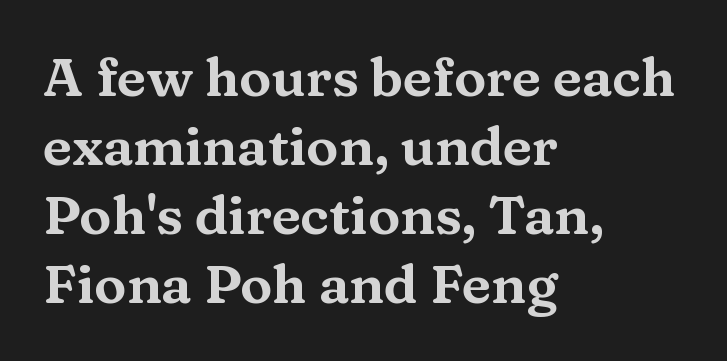
{"serif": "yes", "italic": "no", "width": "wide", "stroke_contrast": "medium", "x_height": "medium", "monospaced": "no", "underline": "no", "align": "left", "line_spacing": "normal", "line_spacing_ratio": 1.28, "letter_spacing": "normal", "letter_spacing_em": 0.0, "glyph_px": 54}
